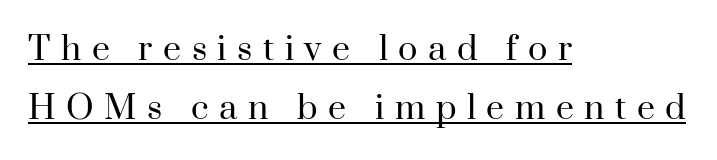
The image shows 32 px regular-weight serif type, upright; set left-aligned, line spacing 1.85x, unusually wide letter spacing (+0.33 em), underlined; high stroke contrast and a small x-height.
